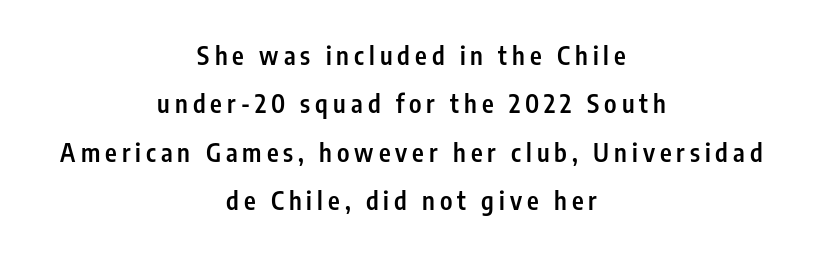
This is moderately heavy type, rendered in semibold. What's the leading like? Stretched, with rows far apart. The glyphs are unaccompanied by any horizontal stroke below them. The setting favours the middle, as headings and verse often do.
